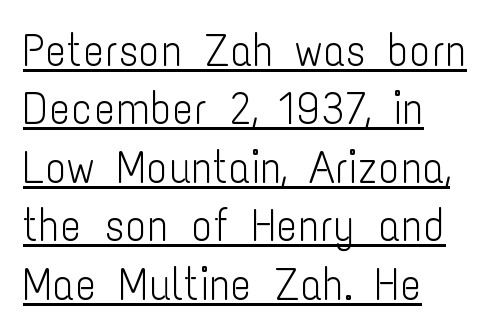
{"serif": "no", "italic": "no", "bold": "no", "weight": "light", "width": "condensed", "stroke_contrast": "low", "x_height": "medium", "monospaced": "no", "underline": "yes", "align": "left", "line_spacing": "normal", "line_spacing_ratio": 1.3, "letter_spacing": "normal", "letter_spacing_em": 0.0, "glyph_px": 45}
